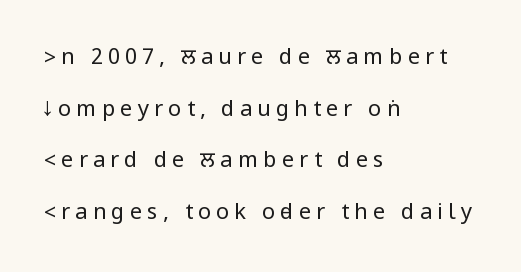
{"italic": "no", "bold": "no", "underline": "no", "align": "left", "line_spacing": "loose", "line_spacing_ratio": 2.35, "letter_spacing": "wide", "letter_spacing_em": 0.23, "glyph_px": 22}
